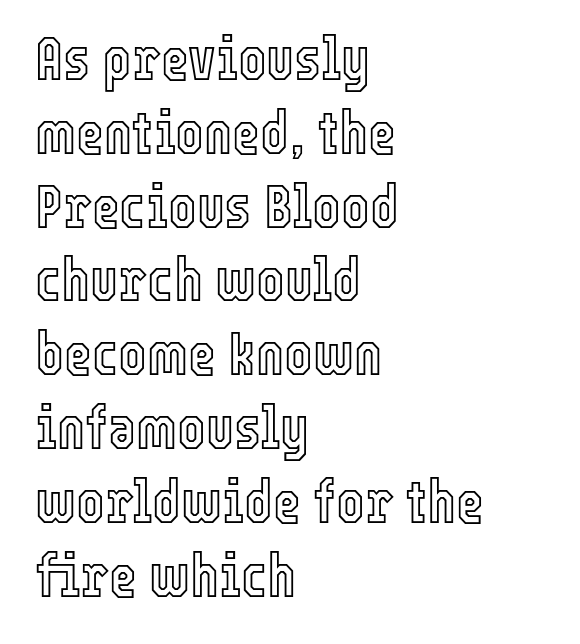
Character widths vary here, with narrow letters taking less room than wide ones. This rendering features lettering with no underline. The letters stand straight up with perfectly vertical stems. The passage is arranged the way most books set body copy — flush left.
